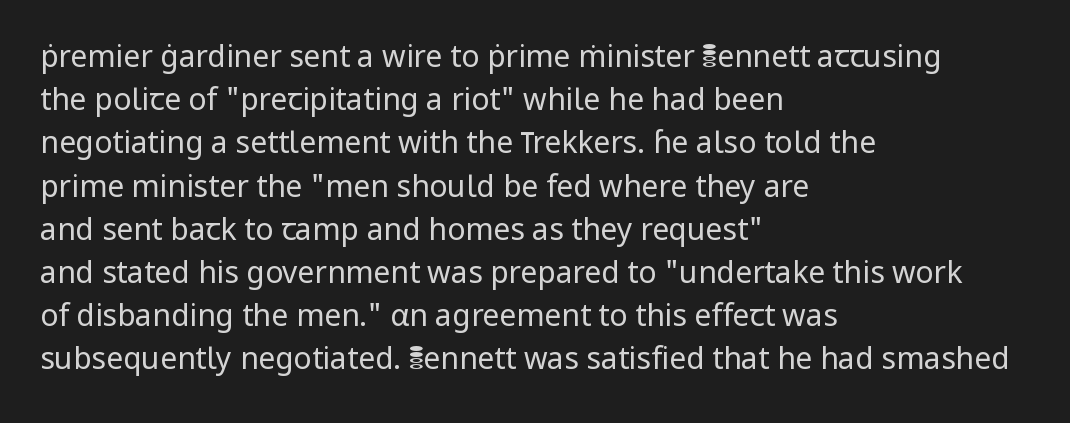
{"serif": "no", "italic": "no", "bold": "no", "weight": "regular", "width": "normal", "stroke_contrast": "low", "x_height": "medium", "monospaced": "no", "underline": "no", "align": "left", "line_spacing": "normal", "line_spacing_ratio": 1.44, "letter_spacing": "normal", "letter_spacing_em": 0.0, "glyph_px": 30}
